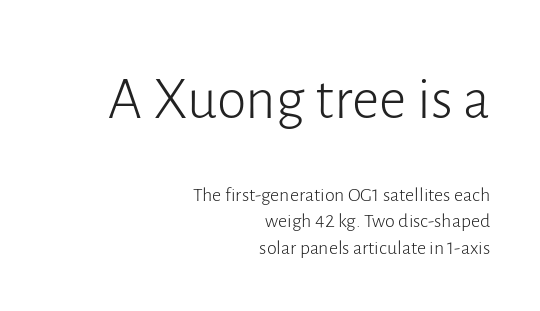
{"serif": "no", "italic": "no", "bold": "no", "weight": "light", "width": "normal", "stroke_contrast": "low", "x_height": "medium", "monospaced": "no", "underline": "no", "align": "right", "line_spacing": "normal", "line_spacing_ratio": 1.33, "letter_spacing": "normal", "letter_spacing_em": 0.0, "larger_block": "first", "size_ratio": 3.0, "glyph_px": 60}
